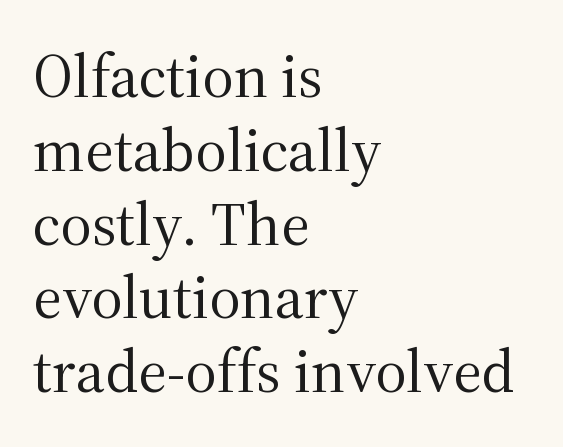
Q: Is the text bold? A: No.
Q: Is the text italic (slanted)? A: No, it is upright.
Q: Is the typeface a serif or a sans-serif typeface? A: Serif.
Q: Is the text underlined? A: No.
Q: How is the paragraph aligned? A: Left-aligned.
Q: Is the spacing between letters normal or unusually wide? A: Normal.
Q: Width (condensed, normal, or wide)? A: Normal.
Q: Stroke contrast? A: Medium.
Q: x-height? A: Medium.
Q: Monospaced? A: No.
